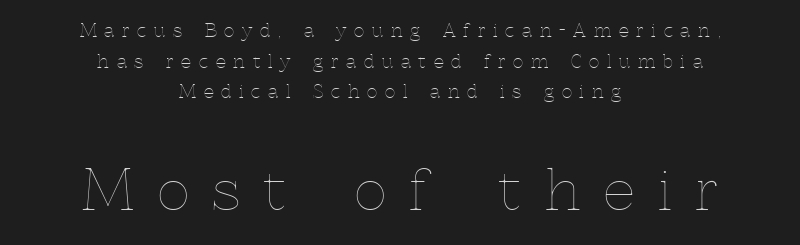
{"italic": "no", "bold": "no", "weight": "thin", "width": "normal", "x_height": "medium", "monospaced": "no", "underline": "no", "align": "center", "line_spacing": "normal", "line_spacing_ratio": 1.7, "letter_spacing": "wide", "letter_spacing_em": 0.43, "larger_block": "second", "size_ratio": 3.06, "glyph_px": 55}
